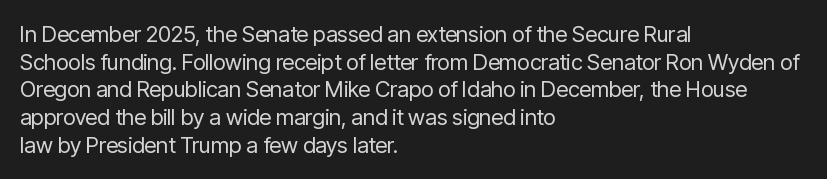
Q: Is the text bold? A: No.
Q: Is the text italic (slanted)? A: No, it is upright.
Q: Is the text underlined? A: No.
Q: How is the paragraph aligned? A: Left-aligned.
Q: Is the spacing between letters normal or unusually wide? A: Normal.
Q: Is the spacing between lines tight, normal or loose? A: Normal.
